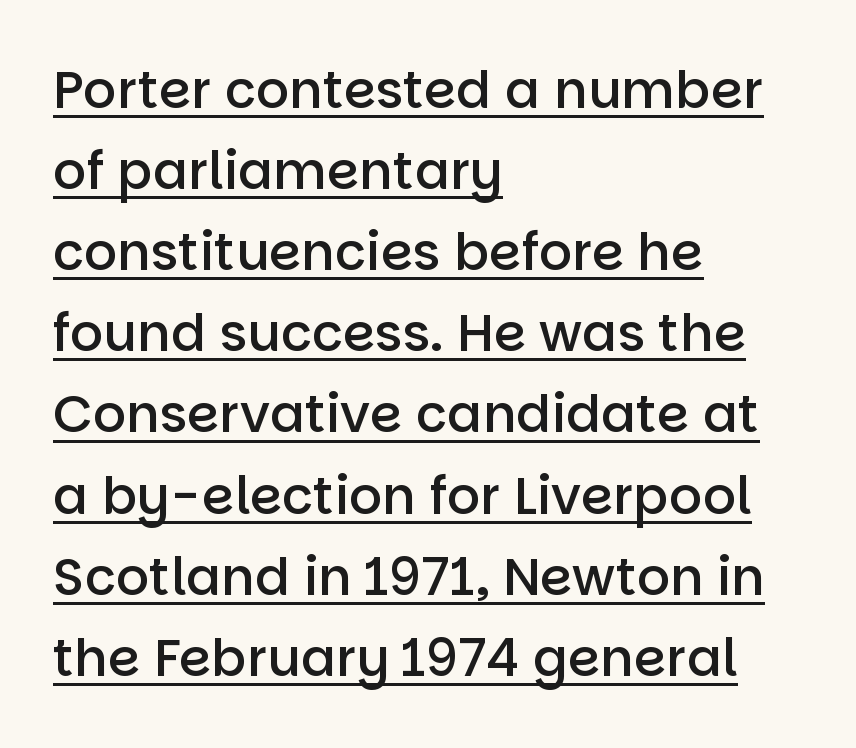
Q: Is the text bold? A: Semi-bold.
Q: Is the text italic (slanted)? A: No, it is upright.
Q: Is the typeface a serif or a sans-serif typeface? A: Sans-serif.
Q: Is the text underlined? A: Yes.
Q: How is the paragraph aligned? A: Left-aligned.
Q: Is the spacing between letters normal or unusually wide? A: Normal.
Q: Is the spacing between lines tight, normal or loose? A: Normal.
Q: Width (condensed, normal, or wide)? A: Normal.
Q: Stroke contrast? A: Low.
Q: x-height? A: Large.
Q: Monospaced? A: No.
